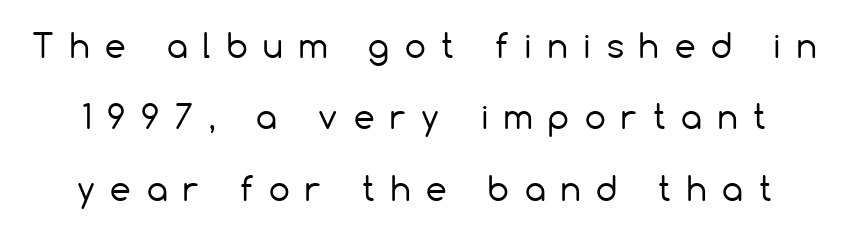
{"serif": "no", "italic": "no", "bold": "no", "weight": "regular", "width": "normal", "stroke_contrast": "low", "x_height": "medium", "monospaced": "no", "underline": "no", "line_spacing": "loose", "line_spacing_ratio": 2.16, "letter_spacing": "wide", "letter_spacing_em": 0.48, "glyph_px": 33}
